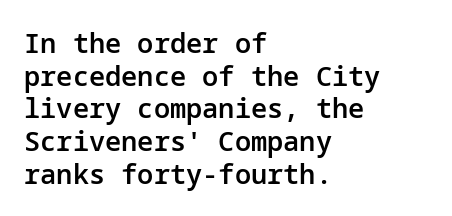
The image shows 27 px text type, upright; set left-aligned, line spacing 1.21x, normal letter spacing, not underlined.
